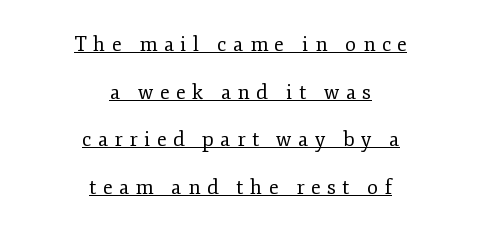
The image shows 20 px text type, upright; set centered, loose line spacing (2.38x), unusually wide letter spacing (+0.33 em), underlined.
